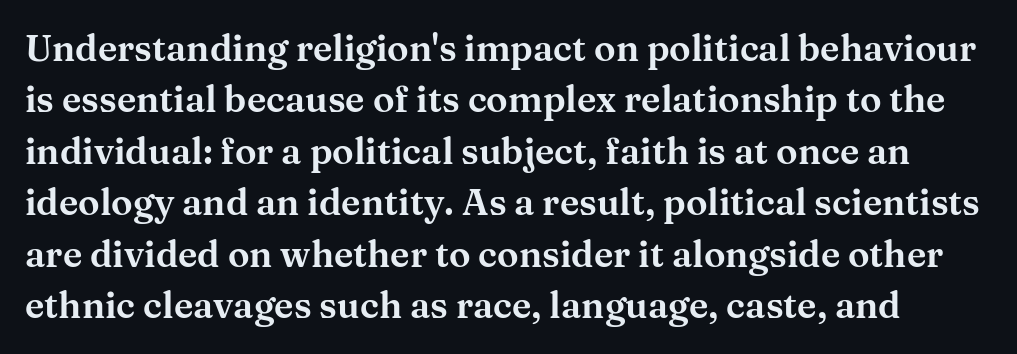
To sum up the face: it has serifs. Between one letter and the next there's only the usual sliver of space. You could not count columns in this text — the font is proportionally spaced. No word sits above an underline. The lines sit at an ordinary, default distance from one another. Posture: upright roman.
